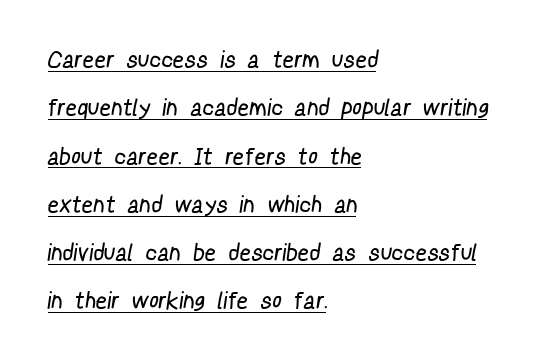
{"bold": "no", "underline": "yes", "align": "left", "line_spacing": "loose", "line_spacing_ratio": 2.1, "glyph_px": 23}
